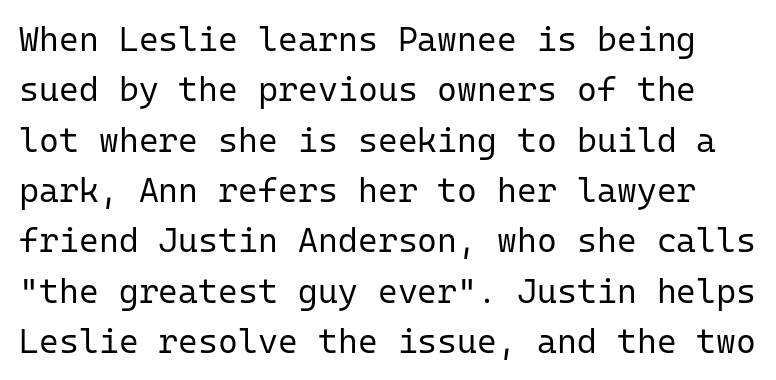
{"serif": "no", "italic": "no", "bold": "no", "weight": "regular", "width": "normal", "stroke_contrast": "low", "x_height": "medium", "monospaced": "yes", "underline": "no", "line_spacing": "normal", "line_spacing_ratio": 1.48, "letter_spacing": "normal", "letter_spacing_em": 0.0, "glyph_px": 34}
